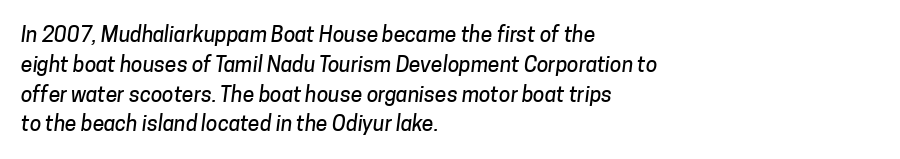
Line spacing here is normal. Default kerning and tracking; the words read as compact shapes. Which margin do the lines hug? The left one — the right edge is uneven. Check the space under the baseline: it is left empty.
